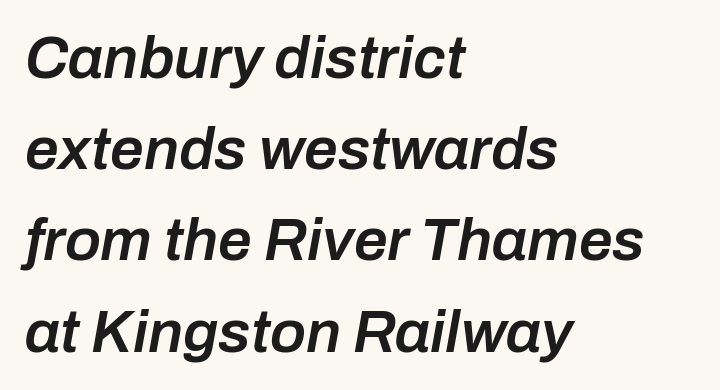
Q: Is the text bold? A: Semi-bold.
Q: Is the text italic (slanted)? A: Yes, it leans right by about 10 degrees.
Q: Is the text underlined? A: No.
Q: How is the paragraph aligned? A: Left-aligned.
Q: Is the spacing between letters normal or unusually wide? A: Normal.
Q: Is the spacing between lines tight, normal or loose? A: Normal.
Q: Width (condensed, normal, or wide)? A: Normal.
Q: Stroke contrast? A: Low.
Q: x-height? A: Medium.
Q: Monospaced? A: No.
